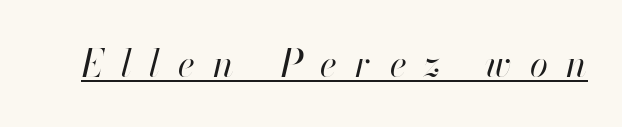
The image shows 37 px regular-weight type, italic (leaning right); set unusually wide letter spacing (+0.49 em), underlined; high stroke contrast and a small x-height.
